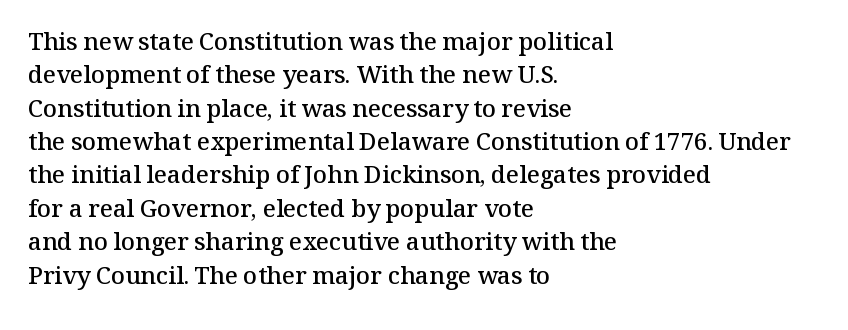
Does the lettering tilt? It doesn't — this is upright. Students, this is semibold: more ink than regular, less than bold. Is the block centered? No — it sits flush against the left margin. The block of text has a typical density, with ordinary space between rows.
